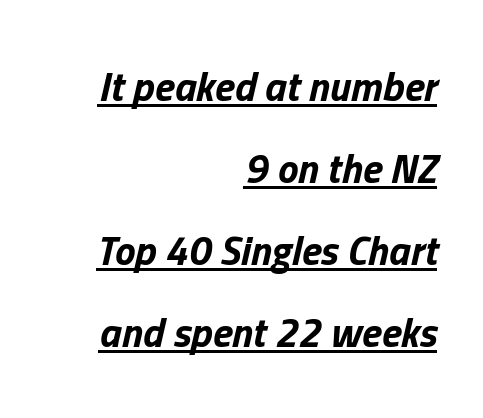
{"italic": "yes", "lean": "right", "slant_degrees": 13, "bold": "yes", "weight": "bold", "width": "normal", "stroke_contrast": "low", "x_height": "medium", "monospaced": "no", "underline": "yes", "align": "right", "line_spacing": "loose", "line_spacing_ratio": 2.0, "letter_spacing": "normal", "letter_spacing_em": 0.0, "glyph_px": 41}
